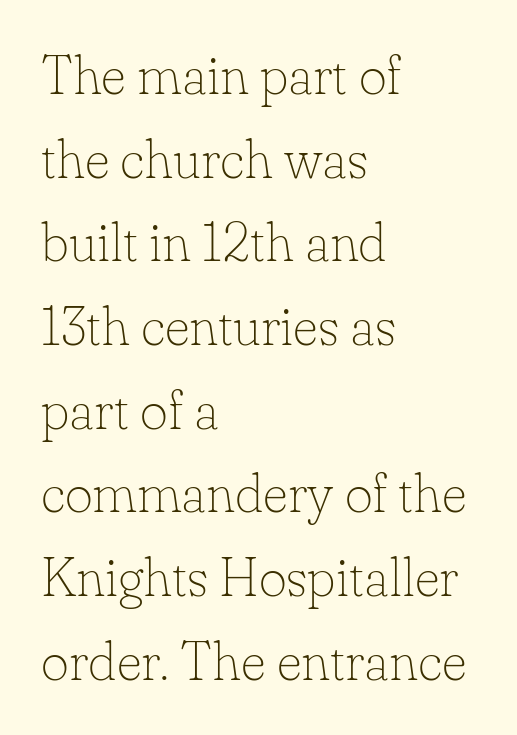
Q: Is the text bold? A: No.
Q: Is the text italic (slanted)? A: No, it is upright.
Q: Is the typeface a serif or a sans-serif typeface? A: Serif.
Q: Is the text underlined? A: No.
Q: How is the paragraph aligned? A: Left-aligned.
Q: Is the spacing between letters normal or unusually wide? A: Normal.
Q: Is the spacing between lines tight, normal or loose? A: Normal.
Q: Width (condensed, normal, or wide)? A: Normal.
Q: Stroke contrast? A: Low.
Q: x-height? A: Small.
Q: Monospaced? A: No.
